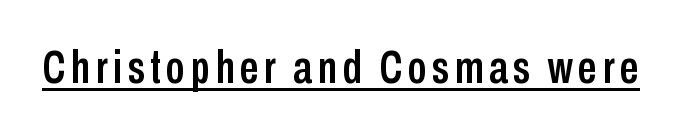
Glance below the letters and you will spot a drawn line. The face used here is proportionally spaced, like ordinary book or web type. Nope, no serifs anywhere on these letters. Unlike italic type, these characters show no tilt at all.
